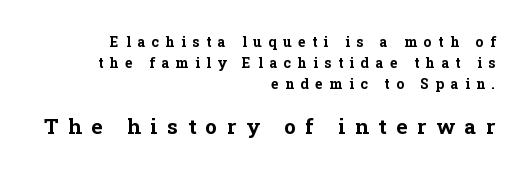
{"italic": "no", "bold": "yes", "underline": "no", "align": "right", "line_spacing": "normal", "line_spacing_ratio": 1.51, "letter_spacing": "wide", "letter_spacing_em": 0.47, "larger_block": "second", "size_ratio": 1.5, "glyph_px": 21}
